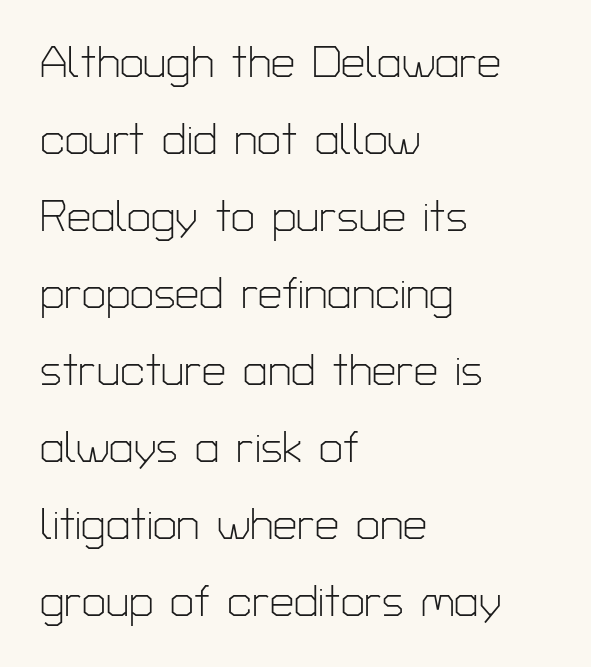
The image shows 43 px light sans-serif type, upright; set left-aligned, line spacing 1.79x, normal letter spacing, not underlined; low stroke contrast and a medium x-height.
